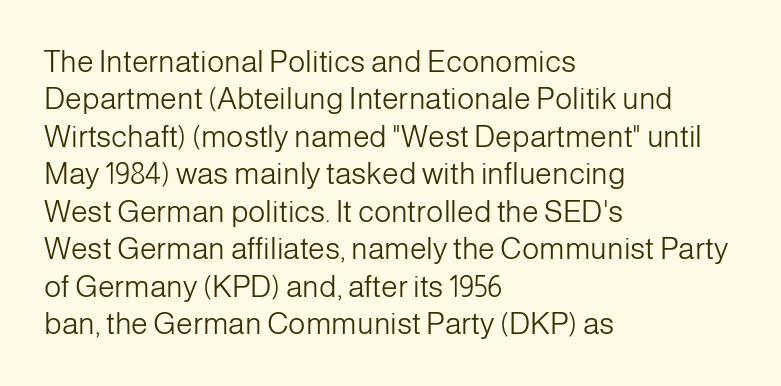
No extra tracking has been applied to these lines. The rendering uses a moderate line-height, typical for paragraphs. The space directly below the letters is spotless. Looks like regular typesetting: each glyph gets only the width it needs.
